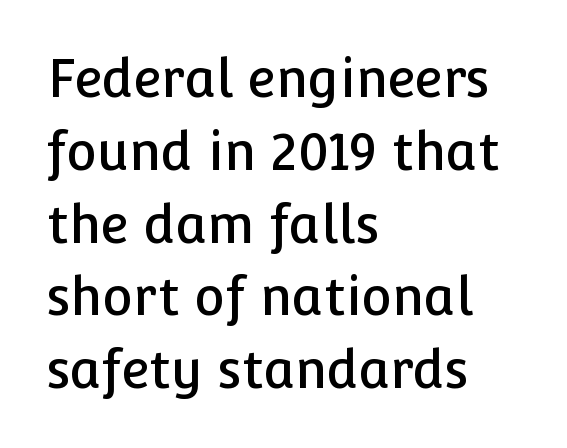
The designer left line spacing at the default. Stroke terminals: plain, sans-serif. This is roman type, the default non-slanted kind. The words here are not underlined. Line starts are locked; line ends wander. A typesetter would call this proportional, since set widths differ per character.
